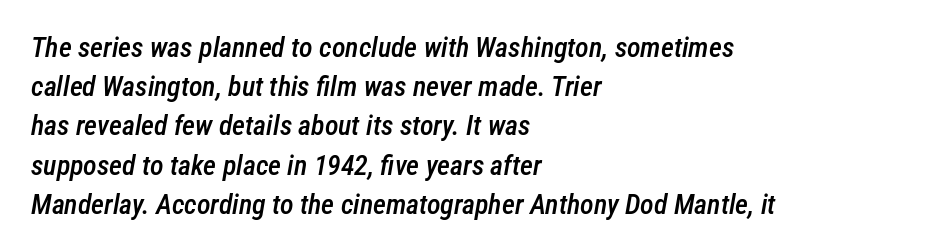
The image shows 28 px semibold, condensed type, italic (leaning right); set left-aligned, normal line spacing (1.4x), normal letter spacing, not underlined; low stroke contrast and a medium x-height.
